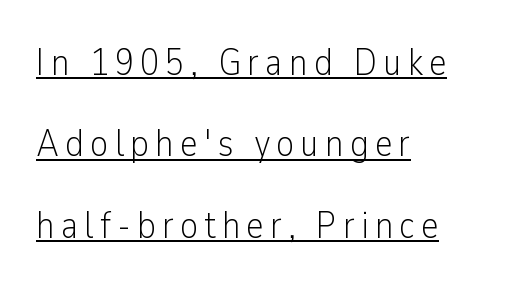
Widely set lines give the paragraph a tall, airy silhouette. Note the varied advance widths — an 'i' is clearly narrower than an 'm'. Nope, not italic — everything's standing straight. Typographically, this falls in the sans-serif category. Looks like someone drew a line under every word here. Each line starts at the same left margin while the right side varies.
